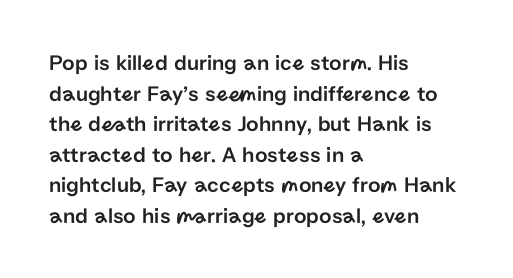
The image shows 22 px text type, upright; set left-aligned, normal line spacing (1.39x), normal letter spacing, not underlined.
